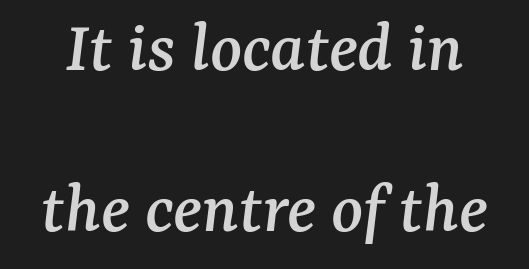
This block would shrink considerably if given ordinary leading; it's expanded now. Beneath every word, the page is bare. Each letter keeps its own natural width here, so spacing adapts to shape. What stands out about the letter spacing? Nothing — it is the standard amount. Is this a sans? No — the strokes have serifs. The rendering applies a slant to the glyphs.
